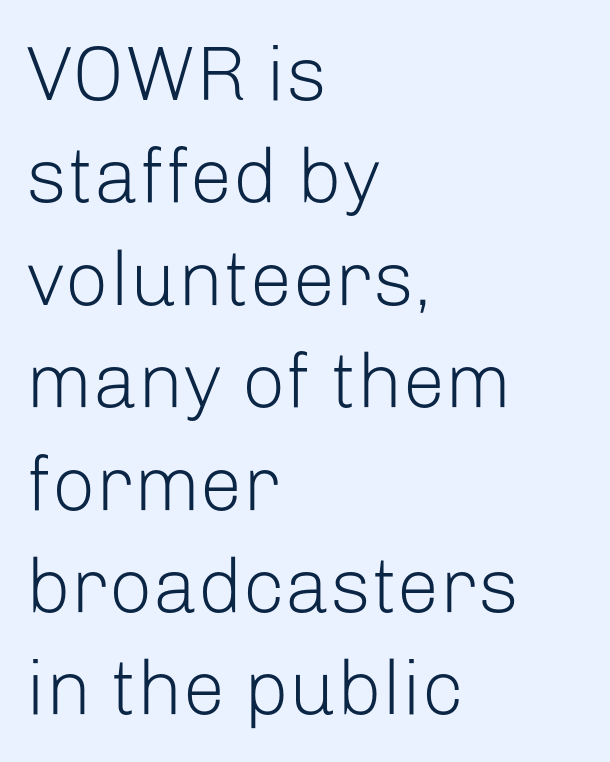
Q: Is the text bold? A: No.
Q: Is the text italic (slanted)? A: No, it is upright.
Q: Is the typeface a serif or a sans-serif typeface? A: Sans-serif.
Q: Is the text underlined? A: No.
Q: How is the paragraph aligned? A: Left-aligned.
Q: Is the spacing between letters normal or unusually wide? A: Normal.
Q: Is the spacing between lines tight, normal or loose? A: Normal.
Q: Width (condensed, normal, or wide)? A: Normal.
Q: Stroke contrast? A: Low.
Q: x-height? A: Medium.
Q: Monospaced? A: No.
